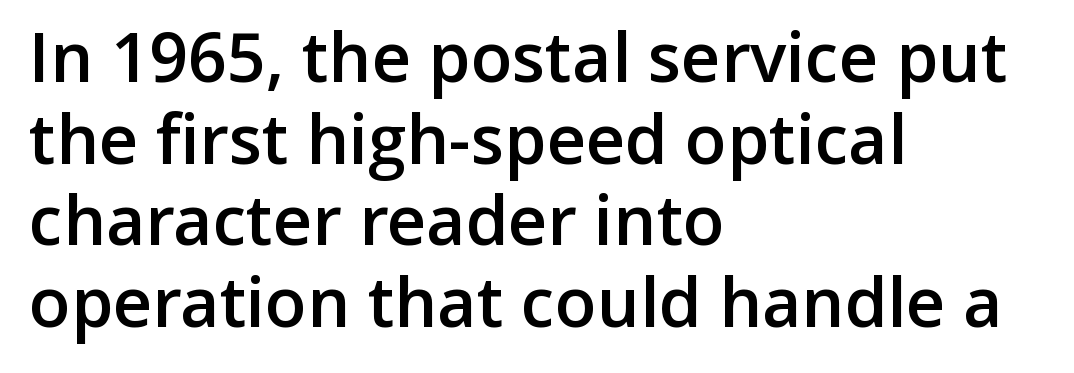
Reading down the block, your eye returns to a fixed left position each line. Underline: absent. I'd call this a sans setting — the letters go barefoot. The type is set solid horizontally, with unmodified tracking. Is there any slant? The stems are plumb. Stems and bowls a touch heavier than normal — semibold.
